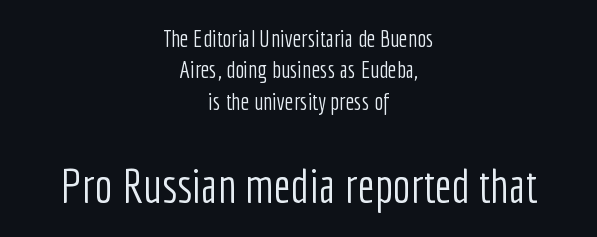
Q: Is the text bold? A: No.
Q: Is the text italic (slanted)? A: No, it is upright.
Q: Is the typeface a serif or a sans-serif typeface? A: Sans-serif.
Q: Is the text underlined? A: No.
Q: How is the paragraph aligned? A: Centered.
Q: Is the spacing between letters normal or unusually wide? A: Normal.
Q: Is the spacing between lines tight, normal or loose? A: Normal.
Q: Which block of text is set in a larger size, the first (top) or the second (bottom)? A: The second (bottom) one.
Q: Width (condensed, normal, or wide)? A: Condensed.
Q: Stroke contrast? A: Low.
Q: x-height? A: Medium.
Q: Monospaced? A: No.
